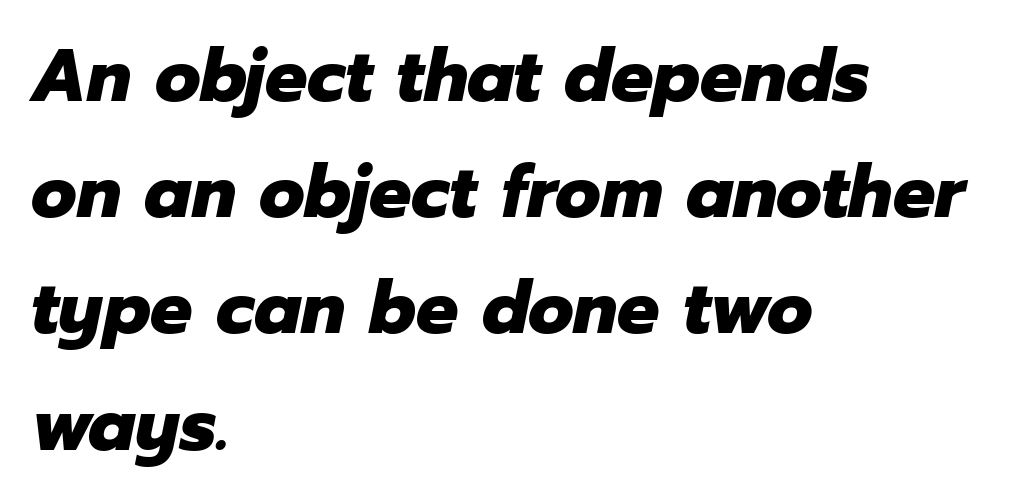
The image shows 74 px heavy type, italic (leaning right); set left-aligned, normal line spacing (1.57x), normal letter spacing, not underlined; low stroke contrast and a medium x-height.
